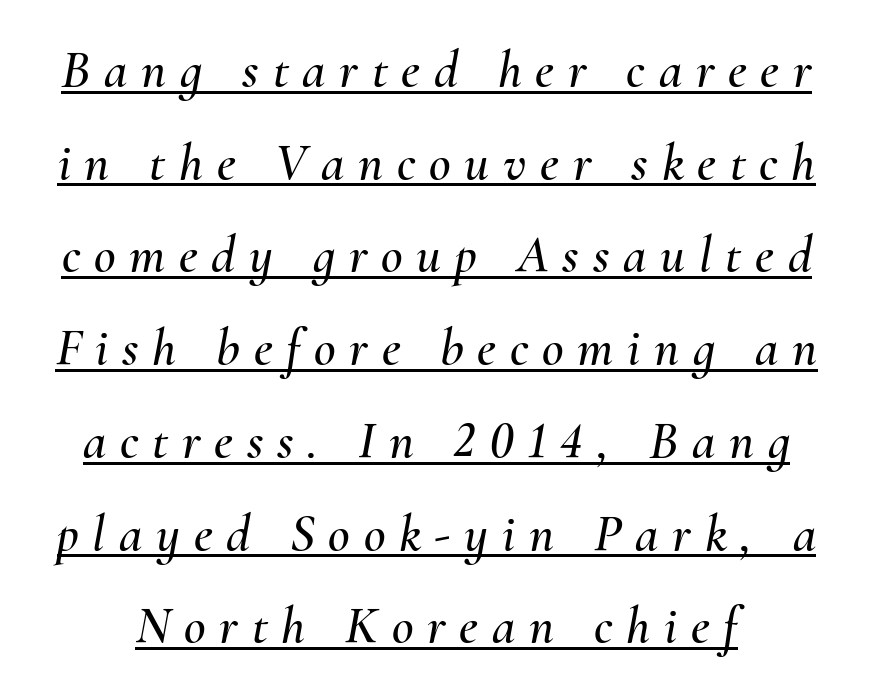
The image shows 53 px text type, italic (leaning right); set line spacing 1.75x, unusually wide letter spacing (+0.26 em), underlined; medium stroke contrast and a small x-height.
